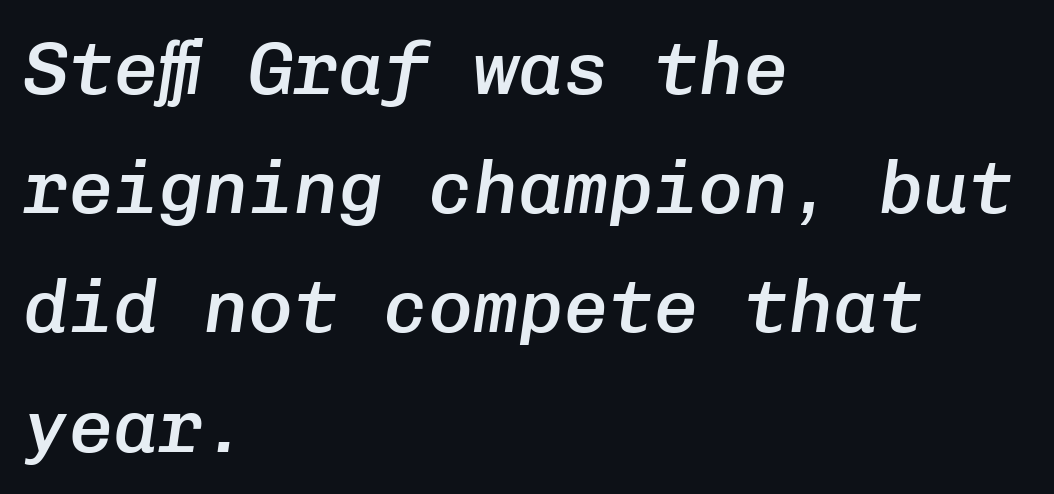
Stems and bowls a touch heavier than normal — semibold. The passage shown stacks its lines at a standard gap. Observe the ordinary spacing: letters are neighbours, not strangers. Typeset ragged right — the left edge is the straight one.
